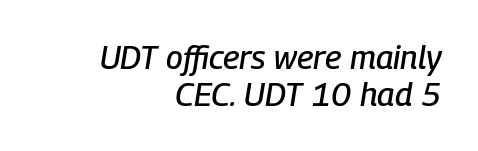
The image shows 33 px condensed type, italic (leaning right); set right-aligned, tight line spacing (1.12x), normal letter spacing, not underlined; low stroke contrast and a medium x-height.
